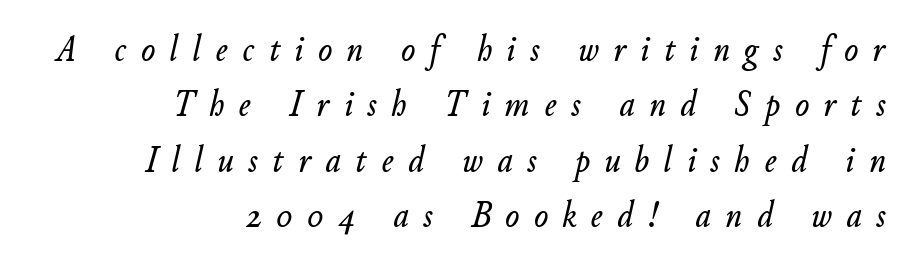
Q: Is the text italic (slanted)? A: Yes, it leans right by about 11 degrees.
Q: Is the text underlined? A: No.
Q: How is the paragraph aligned? A: Right-aligned.
Q: Is the spacing between letters normal or unusually wide? A: Unusually wide.
Q: Is the spacing between lines tight, normal or loose? A: Normal.
Q: Width (condensed, normal, or wide)? A: Normal.
Q: Stroke contrast? A: Low.
Q: x-height? A: Small.
Q: Monospaced? A: No.
